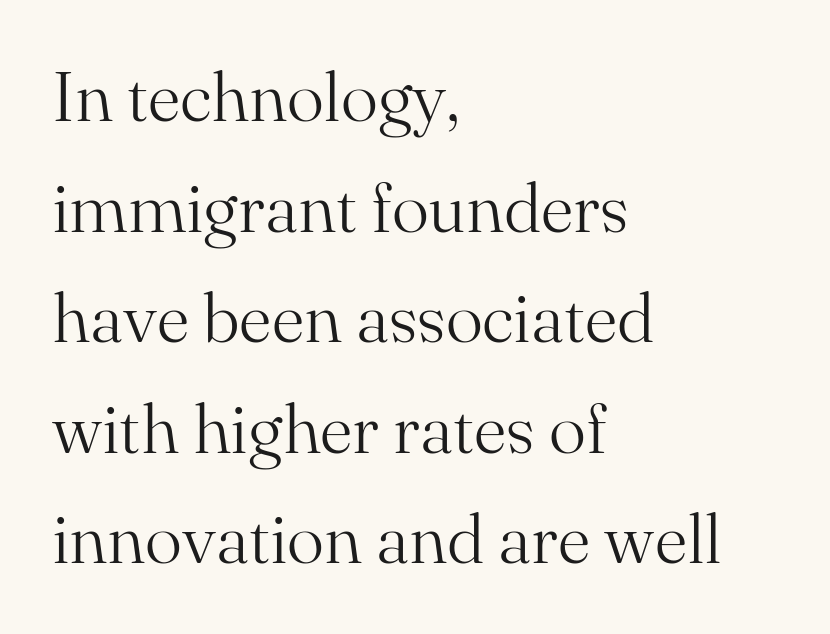
{"serif": "yes", "italic": "no", "bold": "no", "weight": "light", "width": "normal", "stroke_contrast": "medium", "x_height": "small", "monospaced": "no", "underline": "no", "align": "left", "line_spacing": "normal", "line_spacing_ratio": 1.58, "letter_spacing": "normal", "letter_spacing_em": 0.0, "glyph_px": 70}
